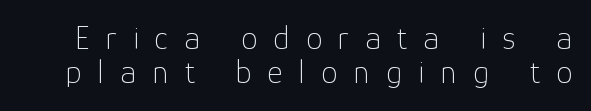
{"serif": "no", "italic": "no", "bold": "no", "weight": "thin", "width": "normal", "stroke_contrast": "low", "x_height": "medium", "monospaced": "no", "underline": "no", "line_spacing": "tight", "line_spacing_ratio": 1.04, "letter_spacing": "wide", "letter_spacing_em": 0.49, "glyph_px": 33}
